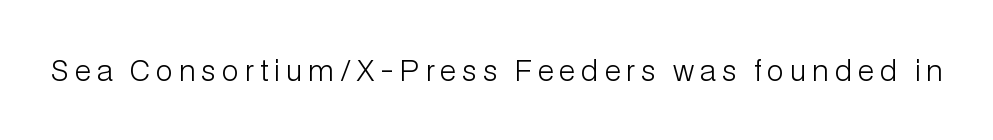
The image shows 28 px light sans-serif type, upright; set unusually wide letter spacing (+0.22 em), not underlined; low stroke contrast and a medium x-height.
